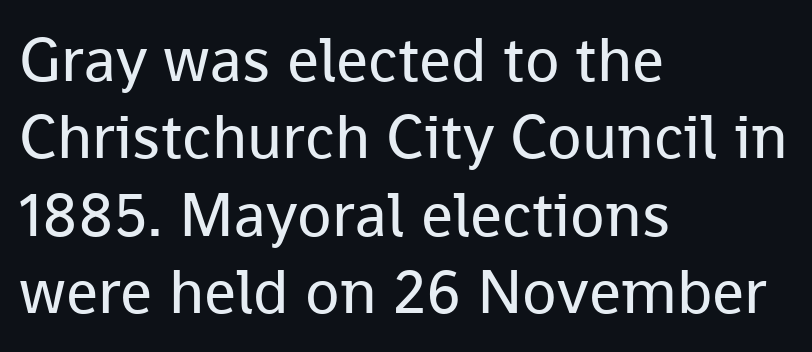
Q: Is the text bold? A: No.
Q: Is the text italic (slanted)? A: No, it is upright.
Q: Is the typeface a serif or a sans-serif typeface? A: Sans-serif.
Q: Is the text underlined? A: No.
Q: How is the paragraph aligned? A: Left-aligned.
Q: Is the spacing between letters normal or unusually wide? A: Normal.
Q: Width (condensed, normal, or wide)? A: Normal.
Q: Stroke contrast? A: Low.
Q: x-height? A: Medium.
Q: Monospaced? A: No.
